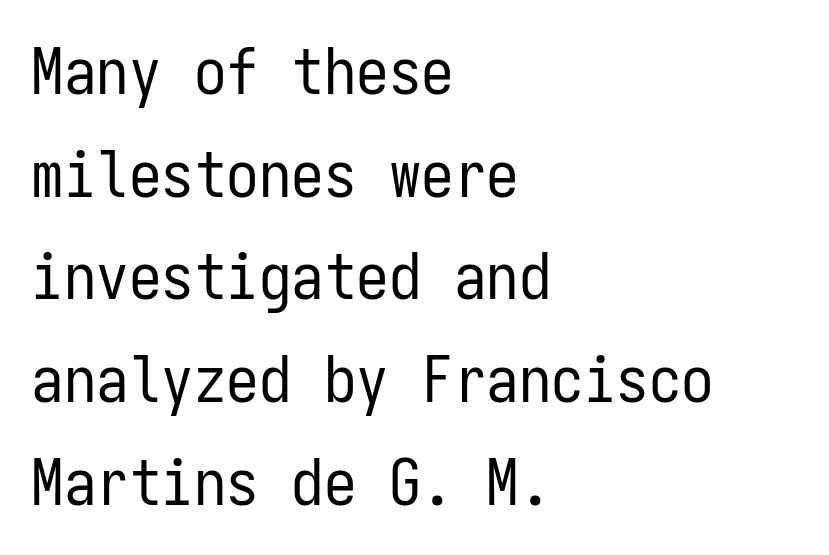
{"serif": "no", "italic": "no", "bold": "no", "weight": "regular", "width": "condensed", "stroke_contrast": "low", "x_height": "medium", "monospaced": "yes", "underline": "no", "align": "left", "line_spacing": "normal", "line_spacing_ratio": 1.58, "letter_spacing": "normal", "letter_spacing_em": 0.0, "glyph_px": 65}
